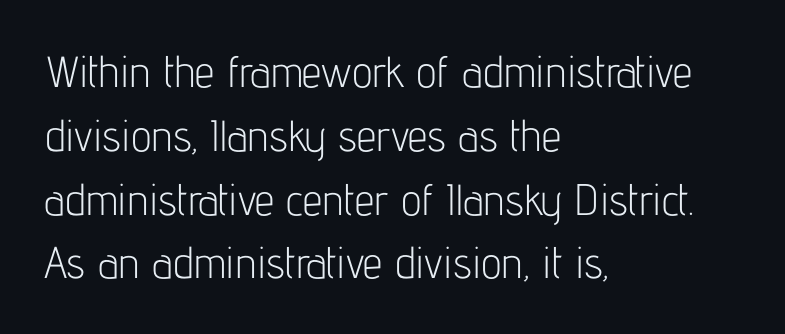
{"serif": "no", "italic": "no", "bold": "no", "weight": "light", "width": "condensed", "stroke_contrast": "low", "x_height": "medium", "monospaced": "no", "underline": "no", "align": "left", "line_spacing": "normal", "line_spacing_ratio": 1.45, "letter_spacing": "normal", "letter_spacing_em": 0.0, "glyph_px": 44}
